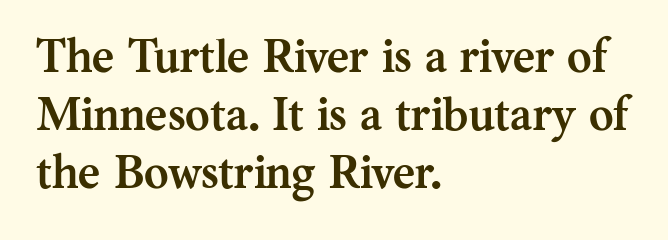
Q: Is the text bold? A: Yes.
Q: Is the text italic (slanted)? A: No, it is upright.
Q: Is the typeface a serif or a sans-serif typeface? A: Serif.
Q: Is the text underlined? A: No.
Q: How is the paragraph aligned? A: Left-aligned.
Q: Is the spacing between letters normal or unusually wide? A: Normal.
Q: Width (condensed, normal, or wide)? A: Normal.
Q: Stroke contrast? A: Medium.
Q: x-height? A: Medium.
Q: Monospaced? A: No.
